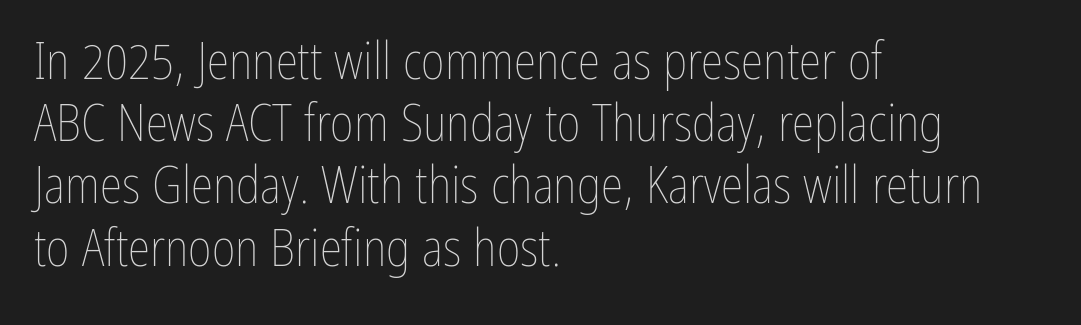
{"italic": "no", "bold": "no", "weight": "thin", "width": "condensed", "stroke_contrast": "low", "x_height": "medium", "monospaced": "no", "underline": "no", "align": "left", "line_spacing_ratio": 1.22, "letter_spacing": "normal", "letter_spacing_em": 0.0, "glyph_px": 51}
